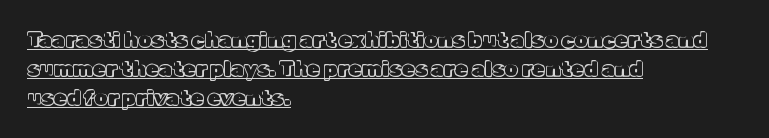
Q: Is the text italic (slanted)? A: No, it is upright.
Q: Is the text underlined? A: Yes.
Q: How is the paragraph aligned? A: Left-aligned.
Q: Is the spacing between letters normal or unusually wide? A: Normal.
Q: Is the spacing between lines tight, normal or loose? A: Normal.
